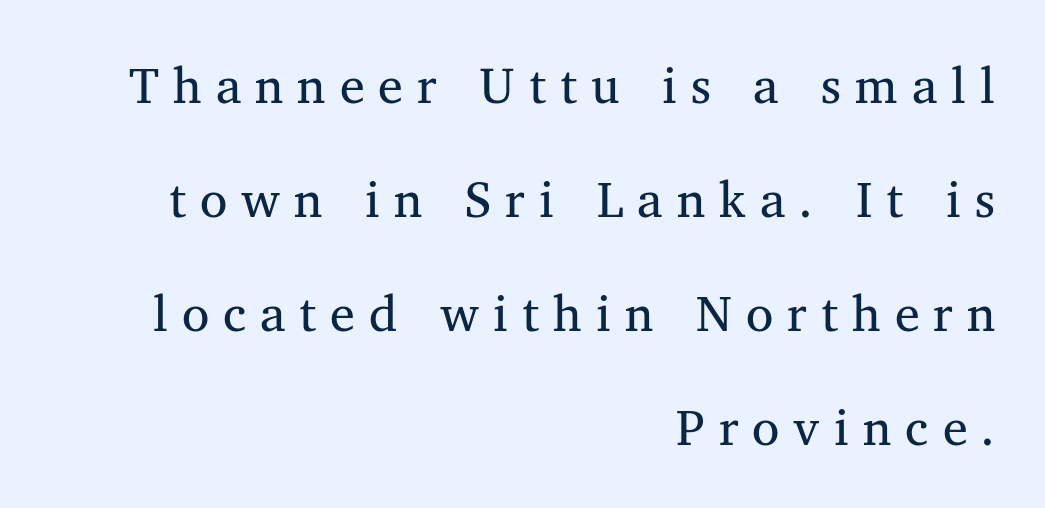
The image shows 50 px regular-weight serif type, upright; set right-aligned, loose line spacing (2.28x), unusually wide letter spacing (+0.28 em), not underlined; medium stroke contrast and a medium x-height.
